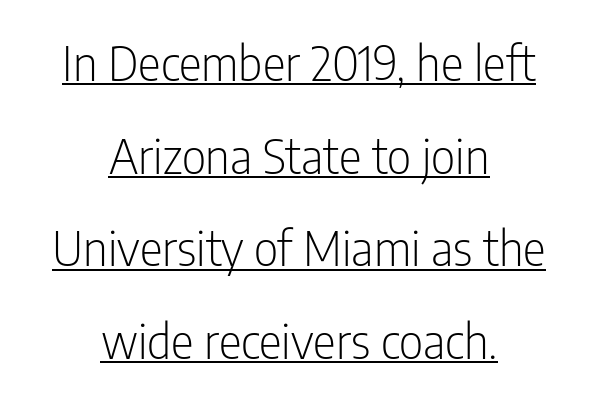
Q: Is the text bold? A: No.
Q: Is the text italic (slanted)? A: No, it is upright.
Q: Is the typeface a serif or a sans-serif typeface? A: Sans-serif.
Q: Is the text underlined? A: Yes.
Q: How is the paragraph aligned? A: Centered.
Q: Is the spacing between letters normal or unusually wide? A: Normal.
Q: Is the spacing between lines tight, normal or loose? A: Loose.
Q: Width (condensed, normal, or wide)? A: Condensed.
Q: Stroke contrast? A: Low.
Q: x-height? A: Medium.
Q: Monospaced? A: No.
